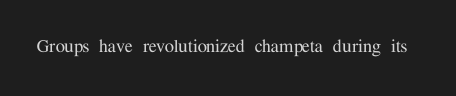
The image shows 21 px text type, upright; set normal letter spacing, not underlined.
